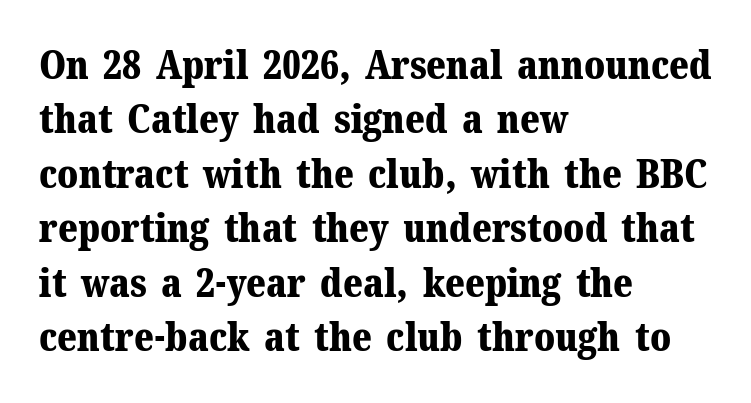
Q: Is the text bold? A: Yes.
Q: Is the text italic (slanted)? A: No, it is upright.
Q: Is the typeface a serif or a sans-serif typeface? A: Serif.
Q: Is the text underlined? A: No.
Q: How is the paragraph aligned? A: Left-aligned.
Q: Is the spacing between letters normal or unusually wide? A: Normal.
Q: Is the spacing between lines tight, normal or loose? A: Normal.
Q: Width (condensed, normal, or wide)? A: Normal.
Q: Stroke contrast? A: Medium.
Q: x-height? A: Medium.
Q: Monospaced? A: No.
